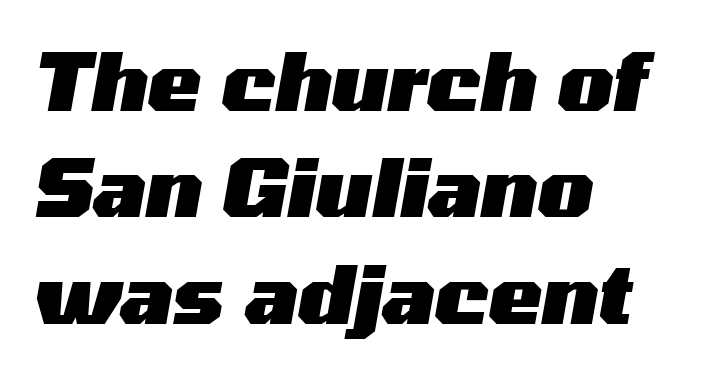
{"italic": "yes", "lean": "right", "slant_degrees": 10, "bold": "yes", "weight": "heavy", "width": "wide", "stroke_contrast": "medium", "x_height": "medium", "monospaced": "no", "underline": "no", "align": "left", "line_spacing": "normal", "line_spacing_ratio": 1.33, "letter_spacing": "normal", "letter_spacing_em": 0.0, "glyph_px": 80}
